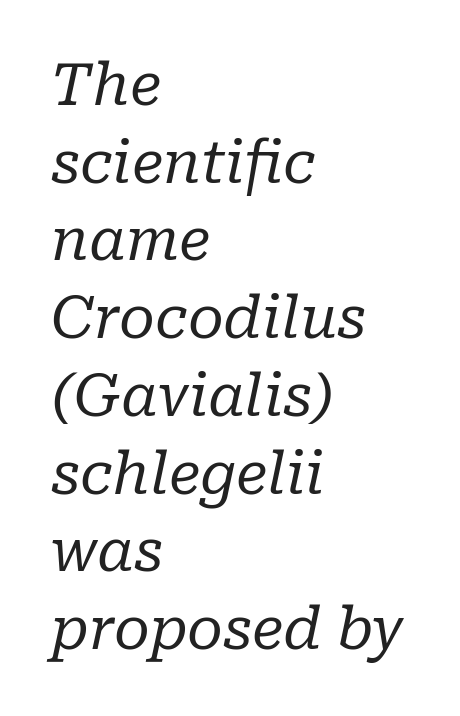
Q: Is the text bold? A: No.
Q: Is the text italic (slanted)? A: Yes, it leans right by about 10 degrees.
Q: Is the typeface a serif or a sans-serif typeface? A: Serif.
Q: Is the text underlined? A: No.
Q: How is the paragraph aligned? A: Left-aligned.
Q: Is the spacing between letters normal or unusually wide? A: Normal.
Q: Is the spacing between lines tight, normal or loose? A: Normal.
Q: Width (condensed, normal, or wide)? A: Normal.
Q: Stroke contrast? A: Low.
Q: x-height? A: Medium.
Q: Monospaced? A: No.
